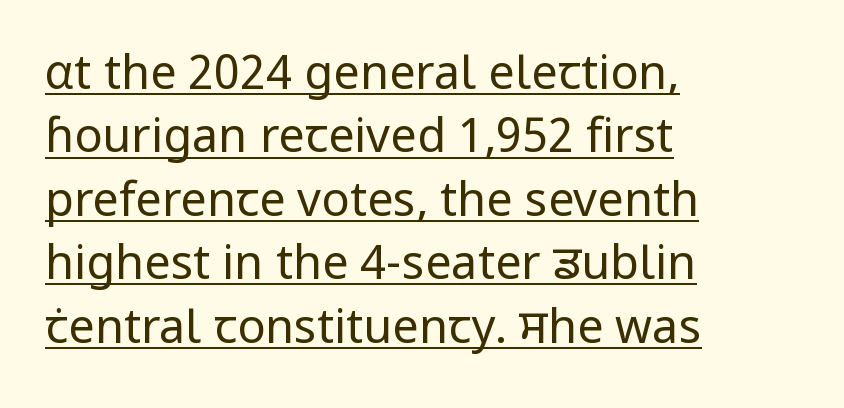
The image shows 47 px regular-weight sans-serif type, upright; set left-aligned, normal line spacing (1.35x), normal letter spacing, underlined; low stroke contrast and a medium x-height.
